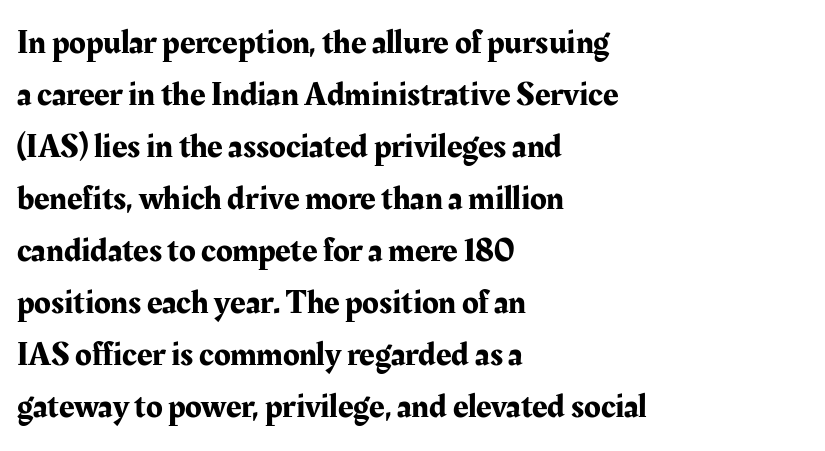
{"serif": "yes", "italic": "no", "width": "normal", "stroke_contrast": "medium", "x_height": "medium", "monospaced": "no", "underline": "no", "align": "left", "line_spacing": "normal", "line_spacing_ratio": 1.53, "letter_spacing": "normal", "letter_spacing_em": 0.0, "glyph_px": 34}
